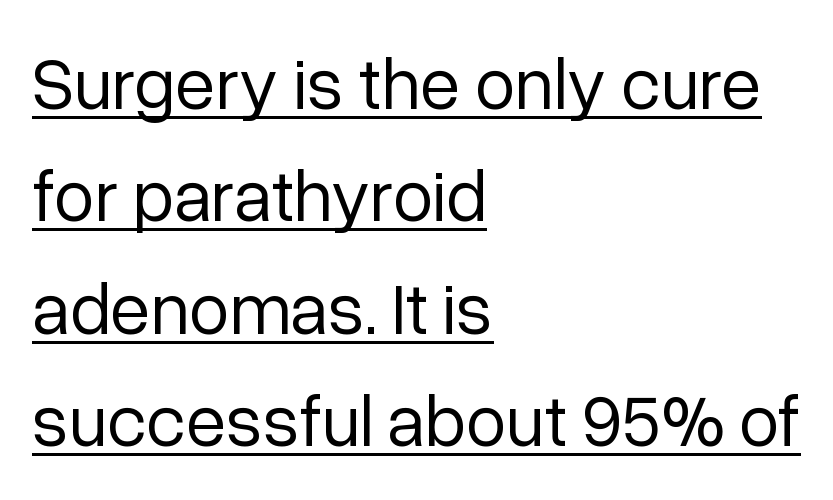
Whoever set this chose a conventional vertical rhythm. Every word sits above its own underline. Every stem runs plumb, perpendicular to the baseline. Are there feet on the stems? There aren't — it's a sans.
